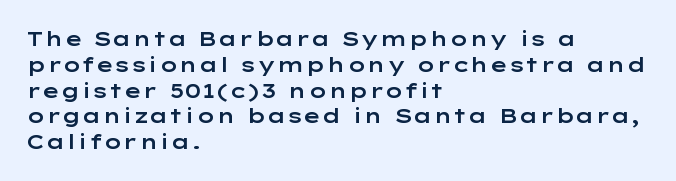
Q: Is the text italic (slanted)? A: No, it is upright.
Q: Is the text underlined? A: No.
Q: How is the paragraph aligned? A: Left-aligned.
Q: Is the spacing between letters normal or unusually wide? A: Normal.
Q: Is the spacing between lines tight, normal or loose? A: Normal.
